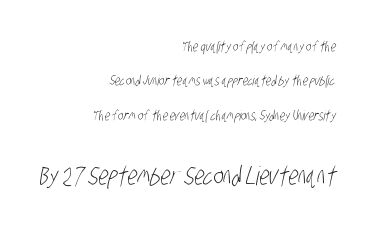
Q: Is the text bold? A: No.
Q: Is the text underlined? A: No.
Q: How is the paragraph aligned? A: Right-aligned.
Q: Is the spacing between letters normal or unusually wide? A: Normal.
Q: Is the spacing between lines tight, normal or loose? A: Loose.
Q: Which block of text is set in a larger size, the first (top) or the second (bottom)? A: The second (bottom) one.
